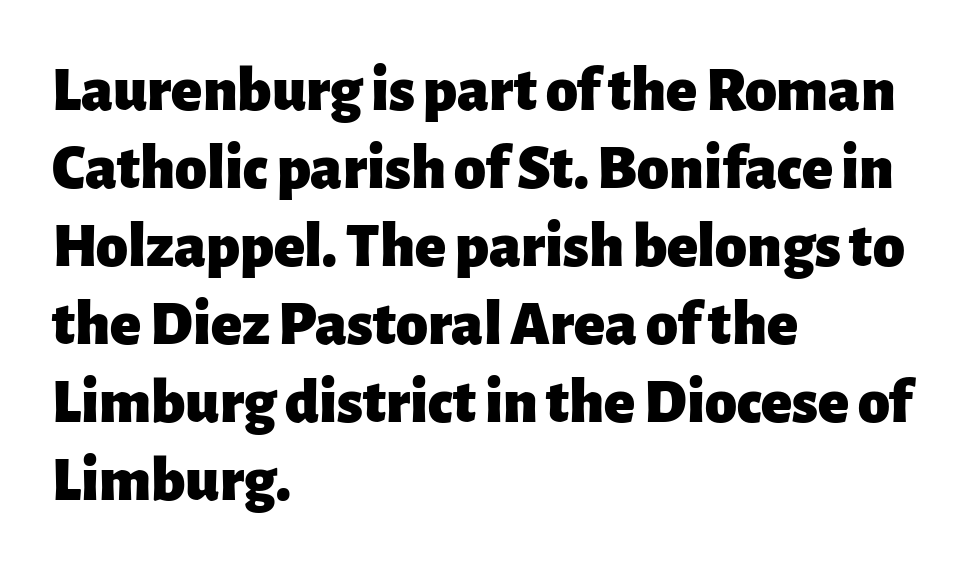
Summary of weight: heavy, a full bold. Left-aligned paragraph, ragged on the right. The letters sit at their default tracking, neither squeezed nor spread. No word sits above an underline. Posture: vertical.
